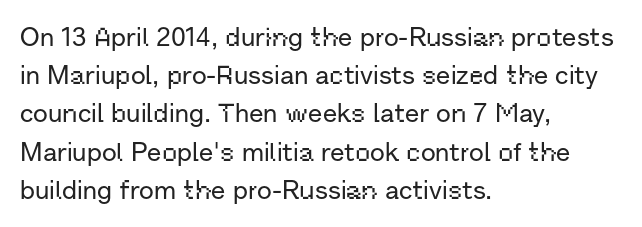
Glance below the letters and you will spot only blank space. Interline gaps are of average width in this sample. The type sits square on the baseline with zero lean. The text block is weighted toward the left margin, trailing off unevenly rightward. These lines keep a tight, regular rhythm from letter to letter.
